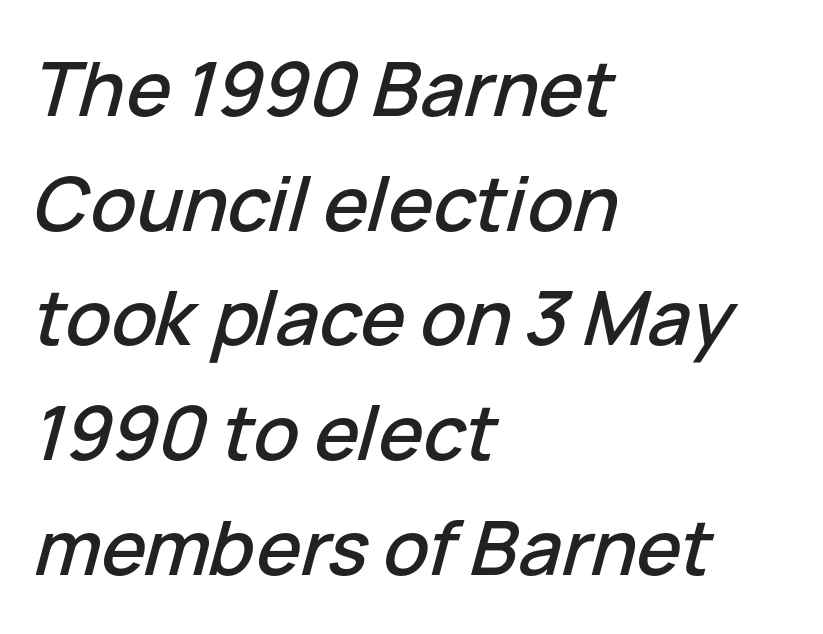
{"italic": "yes", "lean": "right", "slant_degrees": 15, "width": "normal", "stroke_contrast": "low", "x_height": "medium", "monospaced": "no", "underline": "no", "align": "left", "line_spacing": "normal", "line_spacing_ratio": 1.53, "letter_spacing": "normal", "letter_spacing_em": 0.0, "glyph_px": 75}
